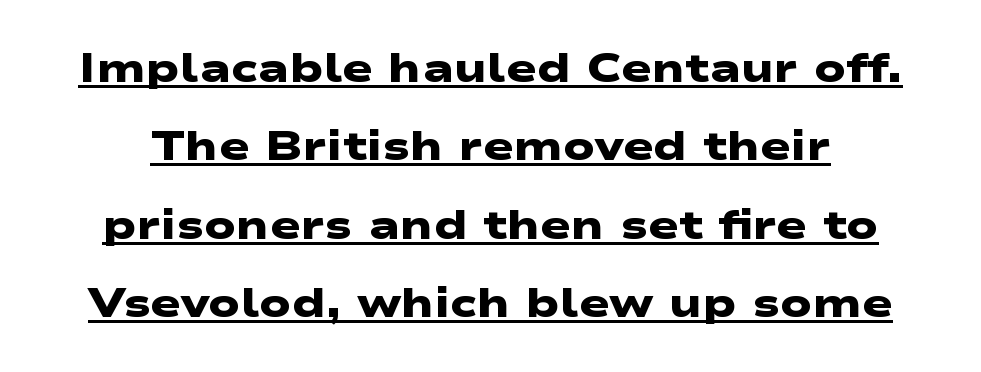
{"serif": "no", "bold": "yes", "weight": "heavy", "width": "wide", "stroke_contrast": "low", "x_height": "medium", "monospaced": "no", "underline": "yes", "line_spacing": "loose", "line_spacing_ratio": 1.91, "letter_spacing": "normal", "letter_spacing_em": 0.0, "glyph_px": 41}
